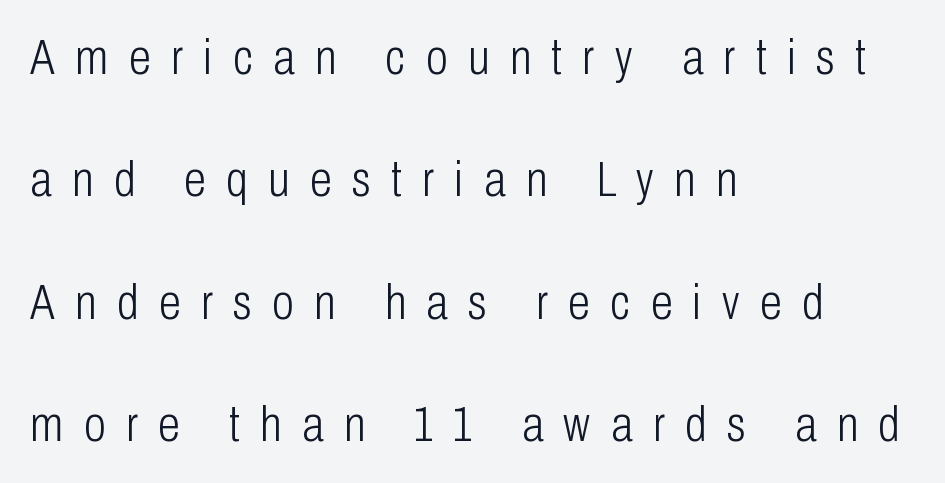
Q: Is the text bold? A: No.
Q: Is the text italic (slanted)? A: No, it is upright.
Q: Is the typeface a serif or a sans-serif typeface? A: Sans-serif.
Q: Is the text underlined? A: No.
Q: How is the paragraph aligned? A: Left-aligned.
Q: Is the spacing between letters normal or unusually wide? A: Unusually wide.
Q: Is the spacing between lines tight, normal or loose? A: Loose.
Q: Width (condensed, normal, or wide)? A: Condensed.
Q: Stroke contrast? A: Low.
Q: x-height? A: Medium.
Q: Monospaced? A: No.
